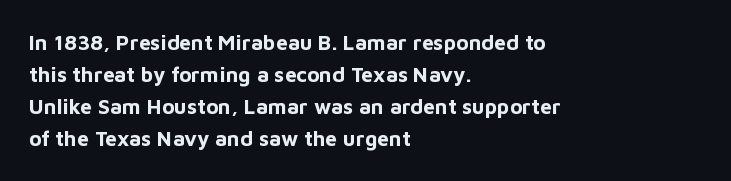
Tracking value appears to be zero — textbook default spacing. Is the type bold? Yes — the strokes are clearly thick and heavy. The block of text has a typical density, with ordinary space between rows. The rag falls on the right side of this text block. Words float on clear page, feet unadorned.
